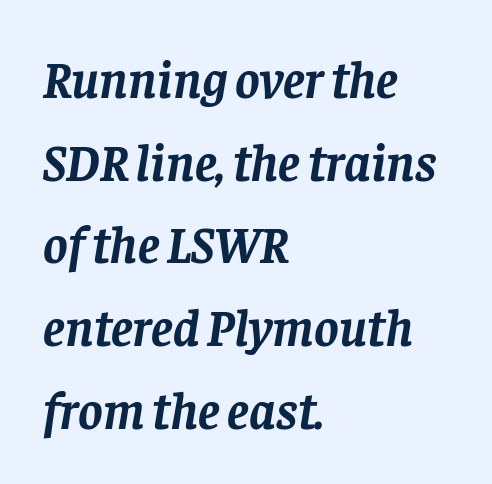
The image shows 52 px semibold serif type, italic (leaning right); set left-aligned, normal line spacing (1.59x), normal letter spacing, not underlined; low stroke contrast and a large x-height.
